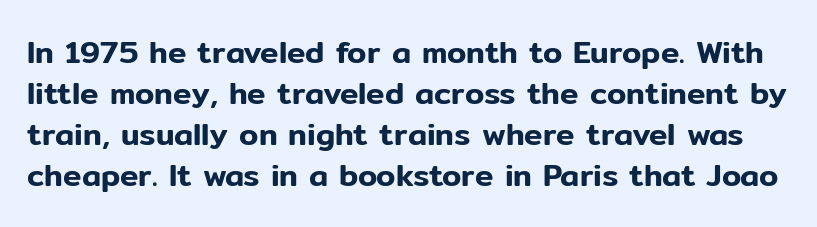
Unlike italic type, these characters show no tilt at all. Varying glyph widths throughout — classic text-font behaviour. Vertical spacing — default. Each row of text sits above clean, open space. These lines are composed in type without serifs.
